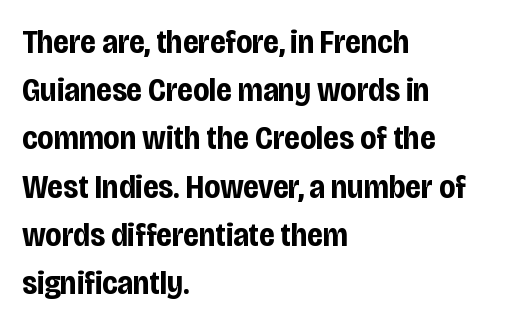
{"serif": "no", "italic": "no", "bold": "yes", "weight": "bold", "width": "condensed", "stroke_contrast": "low", "x_height": "large", "monospaced": "no", "underline": "no", "align": "left", "line_spacing": "normal", "line_spacing_ratio": 1.46, "letter_spacing": "normal", "letter_spacing_em": 0.0, "glyph_px": 33}
